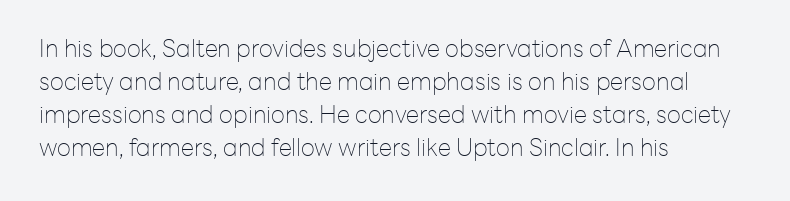
The image shows 24 px text type, upright; set left-aligned, normal line spacing (1.37x), normal letter spacing, not underlined.
